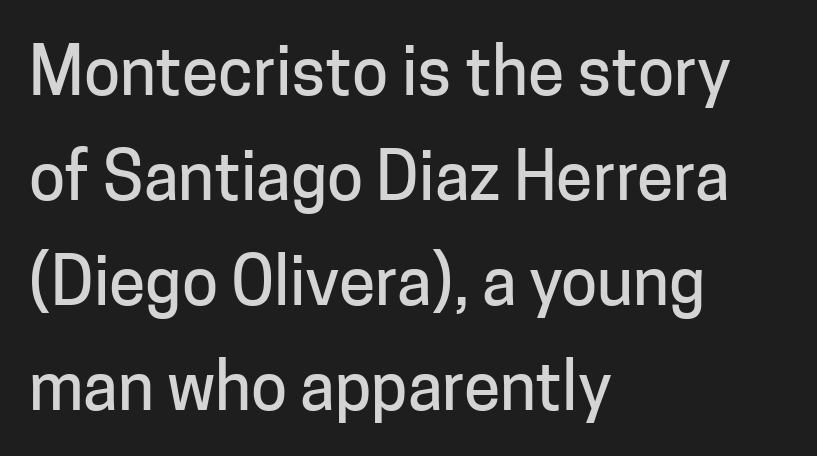
{"serif": "no", "italic": "no", "width": "normal", "stroke_contrast": "low", "x_height": "medium", "monospaced": "no", "underline": "no", "align": "left", "line_spacing": "normal", "line_spacing_ratio": 1.59, "letter_spacing": "normal", "letter_spacing_em": 0.0, "glyph_px": 66}
